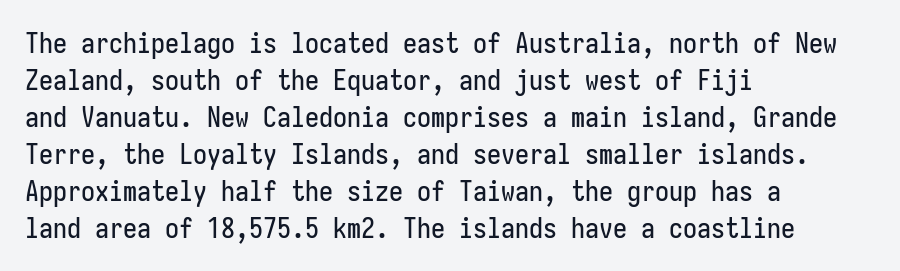
Q: Is the text italic (slanted)? A: No, it is upright.
Q: Is the typeface a serif or a sans-serif typeface? A: Sans-serif.
Q: Is the text underlined? A: No.
Q: How is the paragraph aligned? A: Left-aligned.
Q: Is the spacing between letters normal or unusually wide? A: Normal.
Q: Is the spacing between lines tight, normal or loose? A: Normal.
Q: Width (condensed, normal, or wide)? A: Condensed.
Q: Stroke contrast? A: Low.
Q: x-height? A: Medium.
Q: Monospaced? A: Yes.
